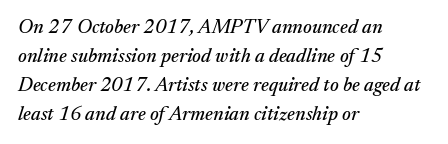
The image shows 20 px text type, italic (leaning right); set left-aligned, normal line spacing (1.45x), normal letter spacing, not underlined.
